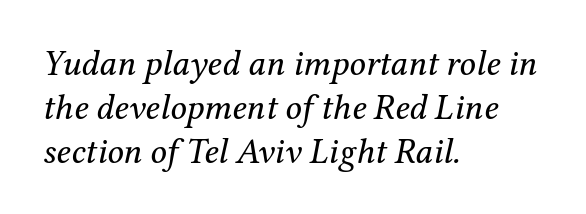
One-word summary of the alignment: left. Bare-footed words on every line. The weight would be labelled regular, book, light, or lighter still. Font category for this specimen: serif. The passage shown has conventional tracking throughout. The passage shown is typed in a proportional face where columns would drift.
